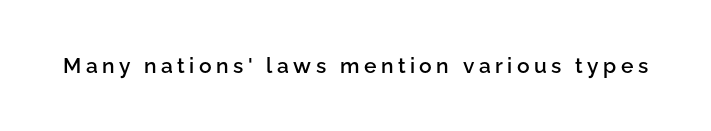
The image shows 21 px text type, upright; set unusually wide letter spacing (+0.21 em), not underlined.
